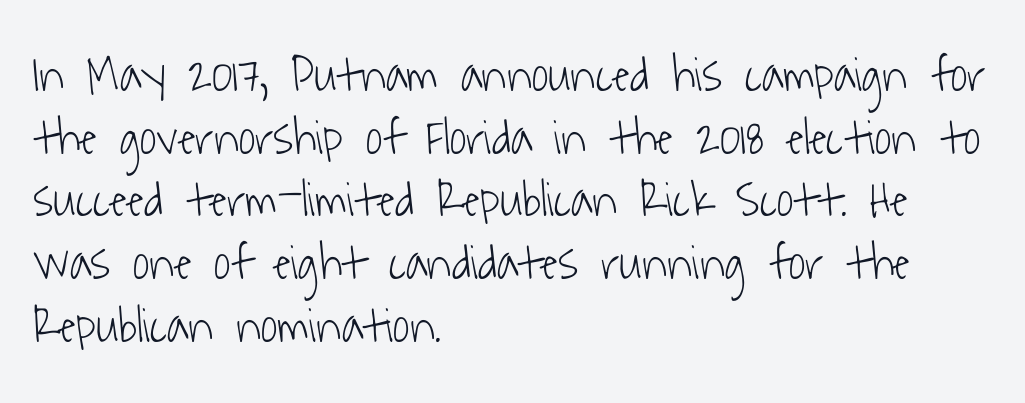
Q: Is the text bold? A: No.
Q: Is the typeface a serif or a sans-serif typeface? A: Sans-serif.
Q: Is the text underlined? A: No.
Q: How is the paragraph aligned? A: Left-aligned.
Q: Is the spacing between letters normal or unusually wide? A: Normal.
Q: Width (condensed, normal, or wide)? A: Condensed.
Q: Stroke contrast? A: Low.
Q: x-height? A: Medium.
Q: Monospaced? A: No.
